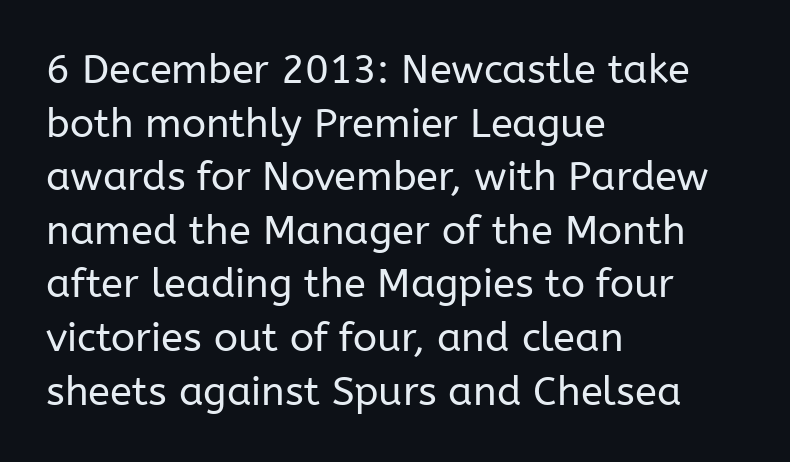
Q: Is the text bold? A: No.
Q: Is the text italic (slanted)? A: No, it is upright.
Q: Is the typeface a serif or a sans-serif typeface? A: Sans-serif.
Q: Is the text underlined? A: No.
Q: How is the paragraph aligned? A: Left-aligned.
Q: Is the spacing between letters normal or unusually wide? A: Normal.
Q: Is the spacing between lines tight, normal or loose? A: Normal.
Q: Width (condensed, normal, or wide)? A: Normal.
Q: Stroke contrast? A: Low.
Q: x-height? A: Medium.
Q: Monospaced? A: No.
